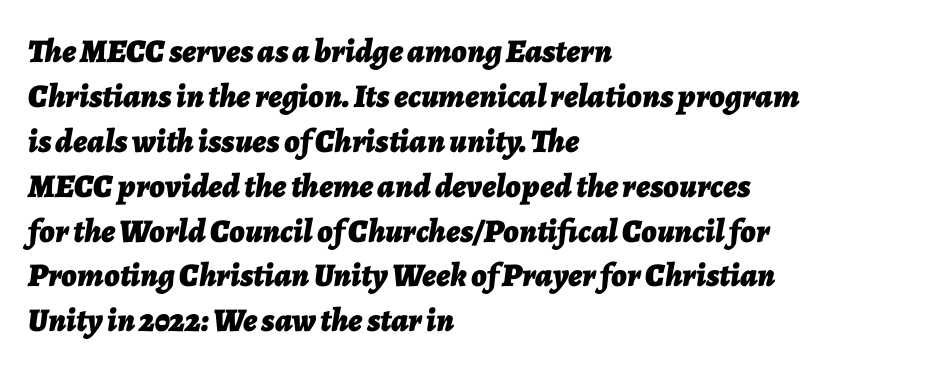
Q: Is the text bold? A: Yes.
Q: Is the text italic (slanted)? A: Yes, it leans right by about 7 degrees.
Q: Is the text underlined? A: No.
Q: How is the paragraph aligned? A: Left-aligned.
Q: Is the spacing between letters normal or unusually wide? A: Normal.
Q: Is the spacing between lines tight, normal or loose? A: Normal.
Q: Width (condensed, normal, or wide)? A: Normal.
Q: Stroke contrast? A: Low.
Q: x-height? A: Medium.
Q: Monospaced? A: No.
